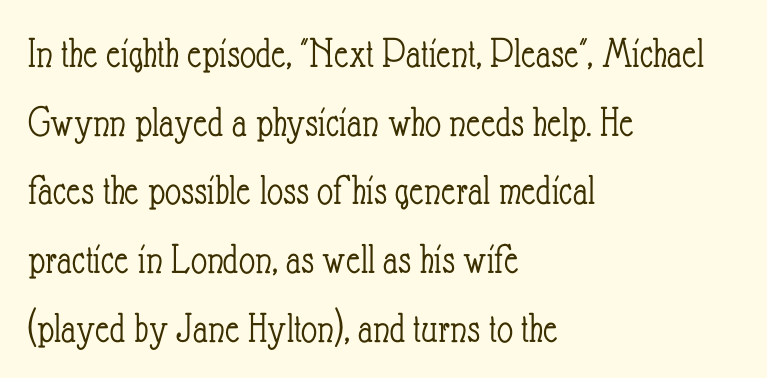
{"italic": "no", "bold": "no", "weight": "light", "width": "condensed", "stroke_contrast": "low", "x_height": "small", "monospaced": "no", "underline": "no", "align": "left", "line_spacing": "normal", "line_spacing_ratio": 1.56, "letter_spacing": "normal", "letter_spacing_em": 0.0, "glyph_px": 44}
